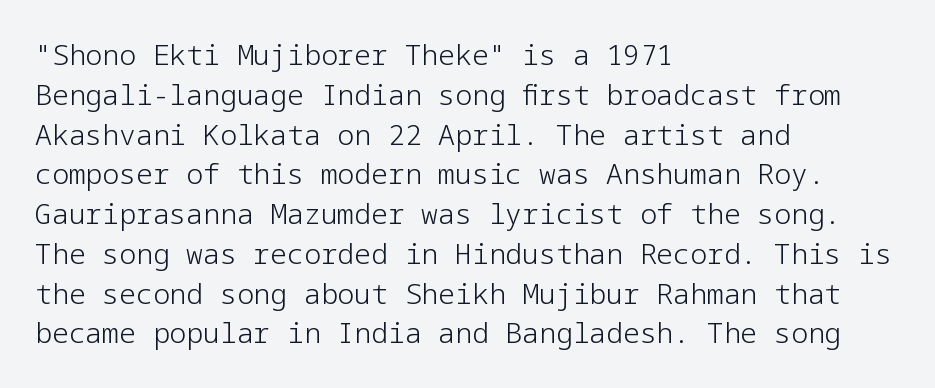
{"serif": "no", "italic": "no", "bold": "no", "weight": "light", "width": "normal", "stroke_contrast": "low", "x_height": "medium", "underline": "no", "align": "left", "line_spacing": "normal", "line_spacing_ratio": 1.42, "letter_spacing": "normal", "letter_spacing_em": 0.0, "glyph_px": 28}
